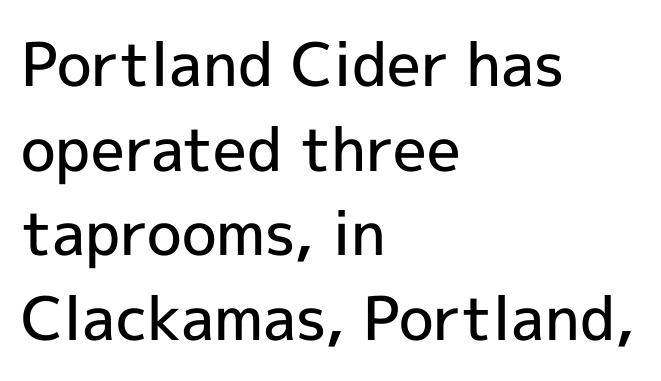
Every row of glyphs begins at an identical x-position on the left. The rendering uses natural spacing where letterforms have individual widths. The designer left line spacing at the default. Underlining? Definitely not there. Italic? Not at all — the glyphs are vertical. Look at the bottom of the vertical strokes: they stop flat, with no serifs.
